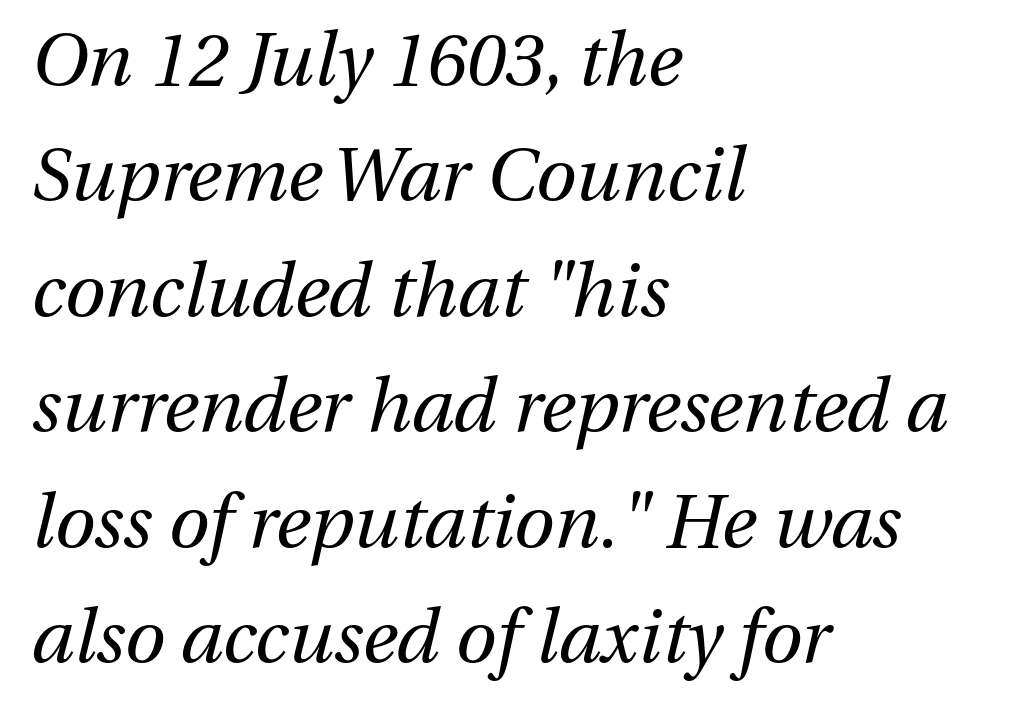
Q: Is the text bold? A: No.
Q: Is the text italic (slanted)? A: Yes, it leans right by about 13 degrees.
Q: Is the text underlined? A: No.
Q: How is the paragraph aligned? A: Left-aligned.
Q: Is the spacing between letters normal or unusually wide? A: Normal.
Q: Is the spacing between lines tight, normal or loose? A: Normal.
Q: Width (condensed, normal, or wide)? A: Normal.
Q: Stroke contrast? A: Medium.
Q: x-height? A: Medium.
Q: Monospaced? A: No.
